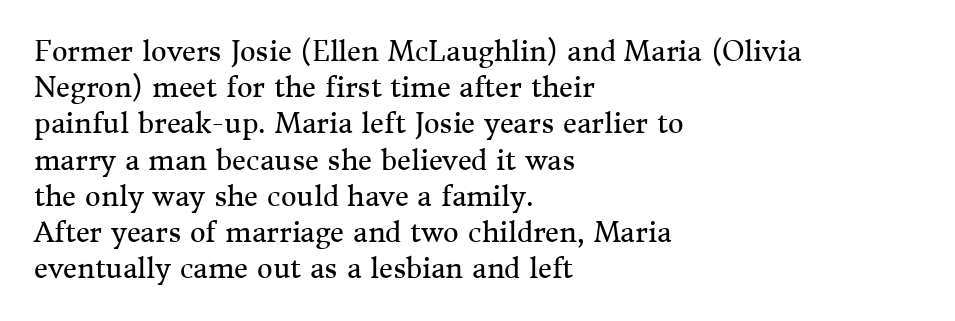
Q: Is the text bold? A: No.
Q: Is the text italic (slanted)? A: No, it is upright.
Q: Is the text underlined? A: No.
Q: How is the paragraph aligned? A: Left-aligned.
Q: Is the spacing between letters normal or unusually wide? A: Normal.
Q: Is the spacing between lines tight, normal or loose? A: Normal.
